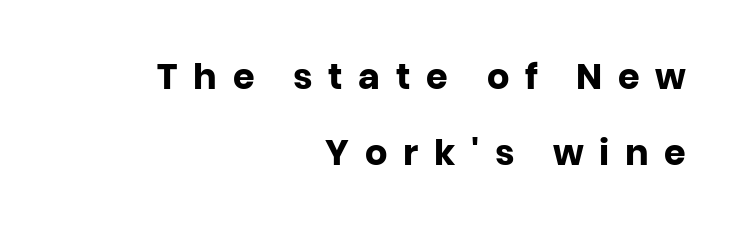
The image shows 35 px heavy sans-serif type, upright; set right-aligned, loose line spacing (2.16x), unusually wide letter spacing (+0.45 em), not underlined; low stroke contrast and a large x-height.
